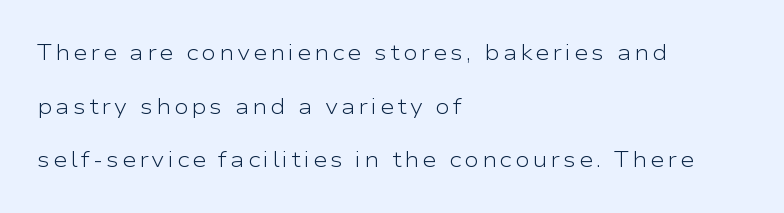
The image shows 22 px text type, upright; set left-aligned, loose line spacing (2.44x), not underlined.
